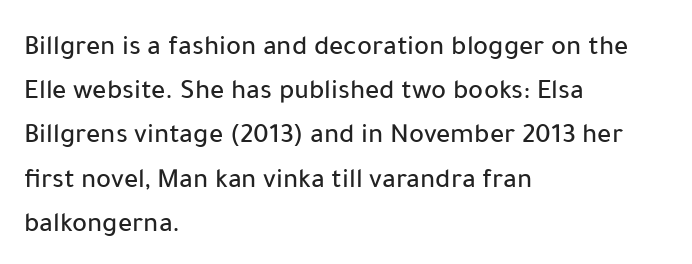
{"serif": "no", "italic": "no", "width": "normal", "stroke_contrast": "low", "x_height": "medium", "monospaced": "no", "underline": "no", "align": "left", "line_spacing": "normal", "line_spacing_ratio": 1.58, "letter_spacing": "normal", "letter_spacing_em": 0.0, "glyph_px": 28}
